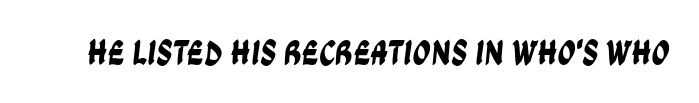
The image shows 36 px condensed sans-serif type; set normal letter spacing, not underlined; low stroke contrast and a large x-height.
